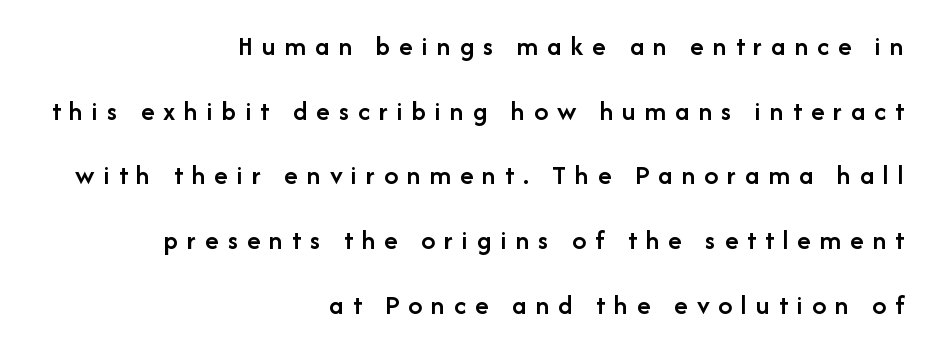
{"serif": "no", "italic": "no", "bold": "semi", "weight": "semibold", "width": "normal", "stroke_contrast": "low", "x_height": "medium", "monospaced": "no", "underline": "no", "align": "right", "line_spacing": "loose", "line_spacing_ratio": 2.31, "letter_spacing": "wide", "letter_spacing_em": 0.32, "glyph_px": 28}
